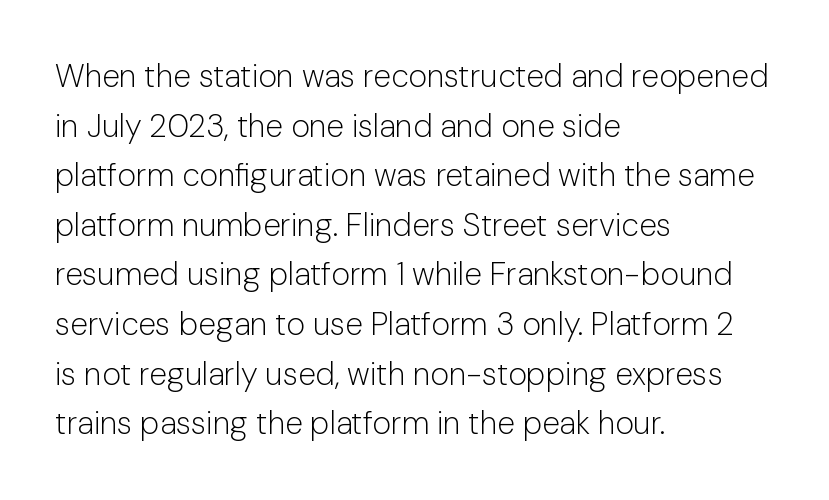
Does the type have serifs? No, each stem ends abruptly. Stroke thickness stays within the range of a standard reading face or lighter. Spacing verdict: proportional, widths tailored to each character. Rule under the text: the space is simply empty.
